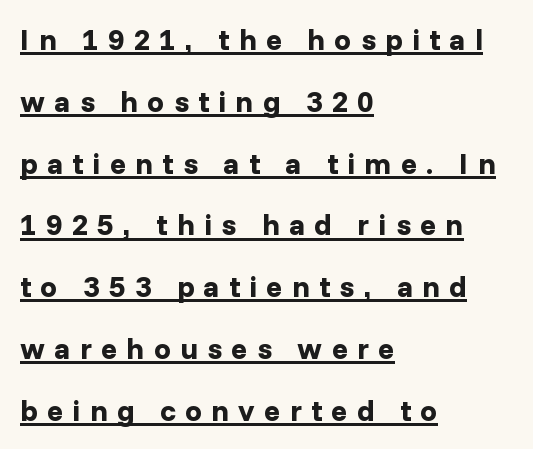
The image shows 30 px bold sans-serif type, upright; set left-aligned, loose line spacing (2.06x), unusually wide letter spacing (+0.31 em), underlined; low stroke contrast and a medium x-height.
